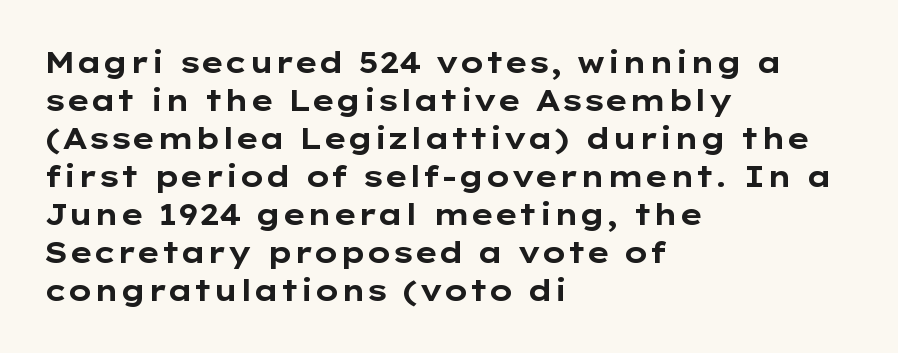
The image shows 29 px bold, wide sans-serif type, upright; set left-aligned, normal line spacing (1.31x), normal letter spacing, not underlined; low stroke contrast and a medium x-height.
